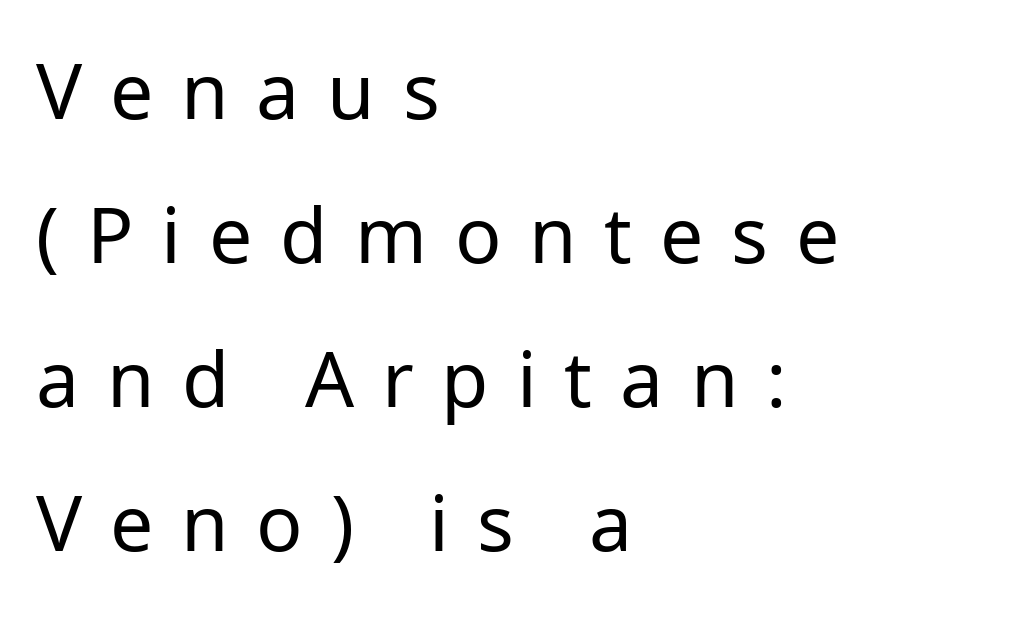
The rendering uses natural spacing where letterforms have individual widths. Words float on clear page, feet unadorned. The compositor pushed each line to the left boundary. It's the straight-up-and-down kind of type. Type style note: lacks serifs.
